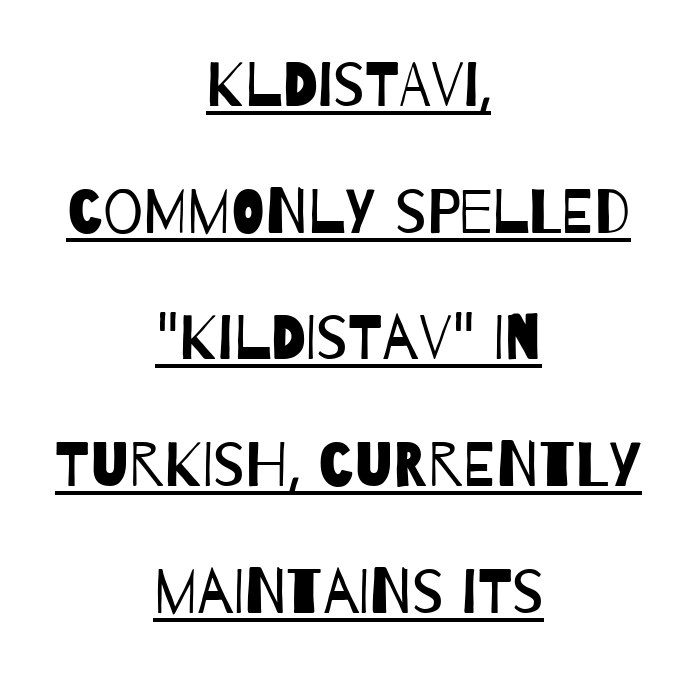
The image shows 63 px regular-weight, condensed sans-serif type; set centered, loose line spacing (2.01x), normal letter spacing, underlined; low stroke contrast and a large x-height.
